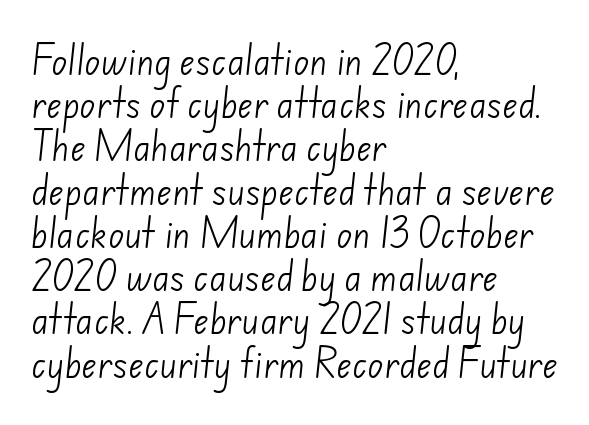
Quick note: underline off. These glyphs show unthickened strokes, regular width or finer. Reading down the block, your eye returns to a fixed left position each line. These lines are rendered in a variable-pitch font.
